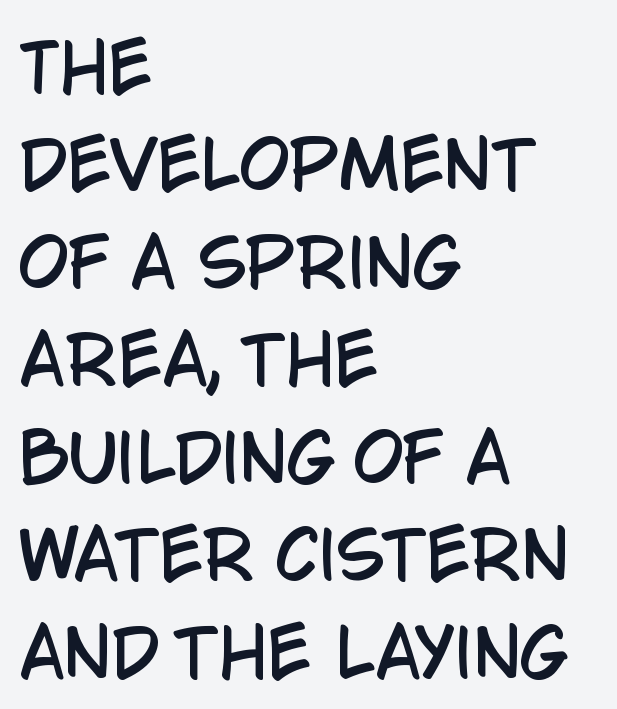
Q: Is the text italic (slanted)? A: No, it is upright.
Q: Is the typeface a serif or a sans-serif typeface? A: Sans-serif.
Q: Is the text underlined? A: No.
Q: How is the paragraph aligned? A: Left-aligned.
Q: Is the spacing between letters normal or unusually wide? A: Normal.
Q: Is the spacing between lines tight, normal or loose? A: Normal.
Q: Width (condensed, normal, or wide)? A: Condensed.
Q: Stroke contrast? A: Low.
Q: x-height? A: Large.
Q: Monospaced? A: No.
